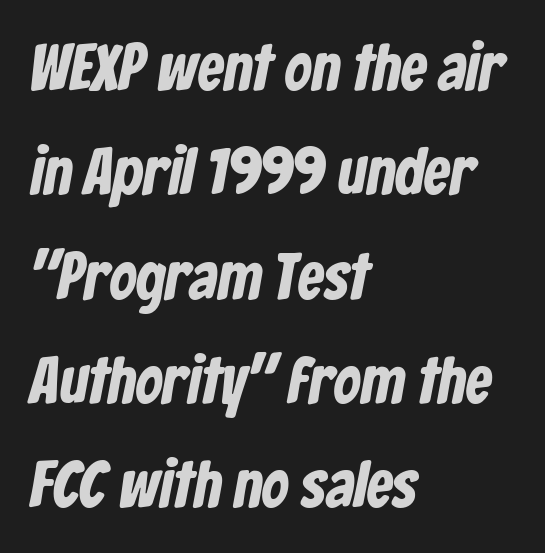
The image shows 66 px condensed sans-serif type; set left-aligned, normal line spacing (1.58x), normal letter spacing, not underlined; low stroke contrast and a medium x-height.
